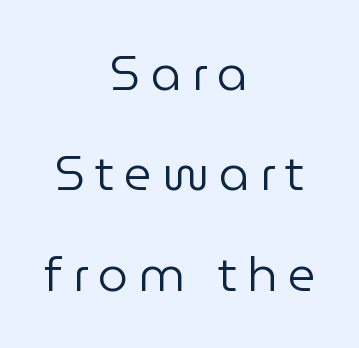
{"serif": "no", "italic": "no", "bold": "no", "weight": "regular", "width": "normal", "stroke_contrast": "low", "x_height": "medium", "monospaced": "no", "underline": "no", "align": "center", "line_spacing": "loose", "line_spacing_ratio": 2.09, "letter_spacing": "wide", "letter_spacing_em": 0.21, "glyph_px": 48}
